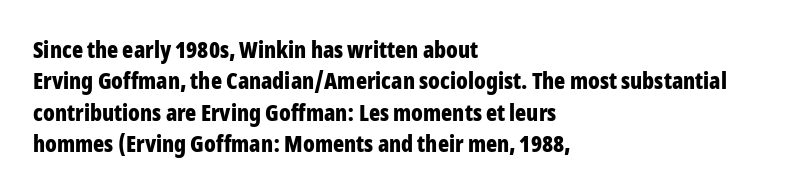
The image shows 23 px bold type, upright; set left-aligned, normal line spacing (1.36x), normal letter spacing, not underlined.
